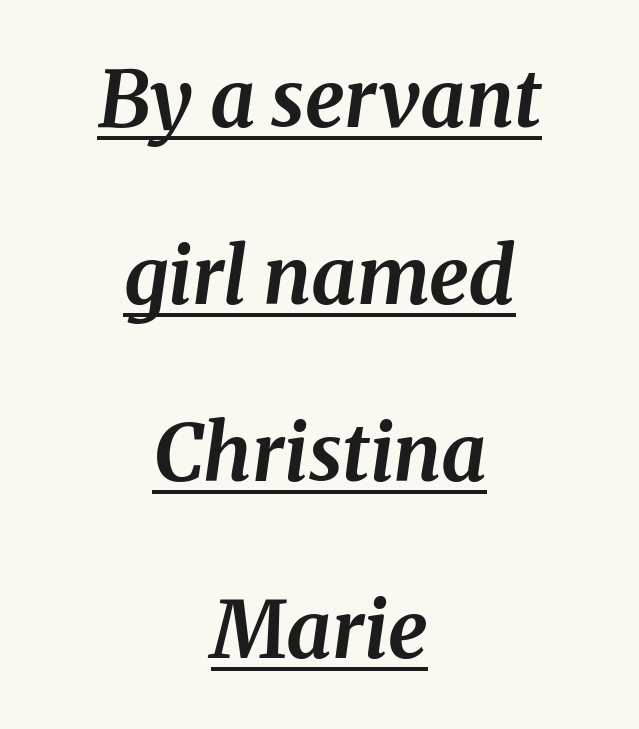
Q: Is the text bold? A: Yes.
Q: Is the text italic (slanted)? A: Yes, it leans right by about 8 degrees.
Q: Is the text underlined? A: Yes.
Q: How is the paragraph aligned? A: Centered.
Q: Is the spacing between letters normal or unusually wide? A: Normal.
Q: Is the spacing between lines tight, normal or loose? A: Loose.
Q: Width (condensed, normal, or wide)? A: Normal.
Q: Stroke contrast? A: Medium.
Q: x-height? A: Medium.
Q: Monospaced? A: No.
